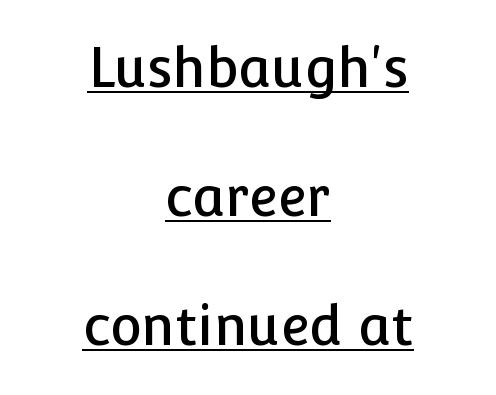
The image shows 54 px sans-serif type, upright; set centered, loose line spacing (2.39x), normal letter spacing, underlined; low stroke contrast and a medium x-height.
